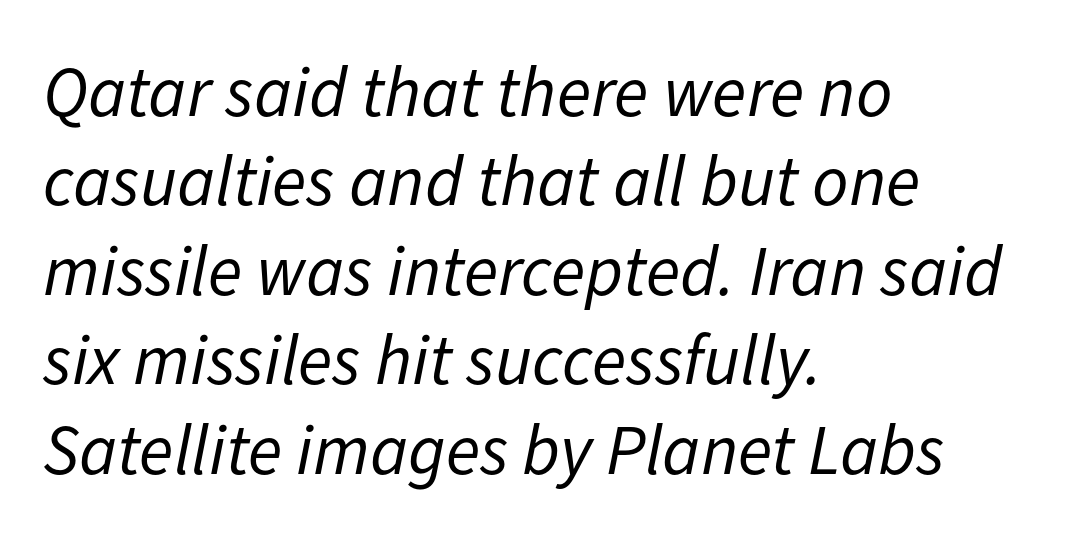
Tall strokes in this sample are angled rather than plumb. Regarding leading, the lines here are spaced in the standard way. In CSS terms this would be text-align: left. Characters follow at the spacing the type designer built in. The gap between lines stays unmarked. This reads as an unemphasized weight, regular at the heaviest.
